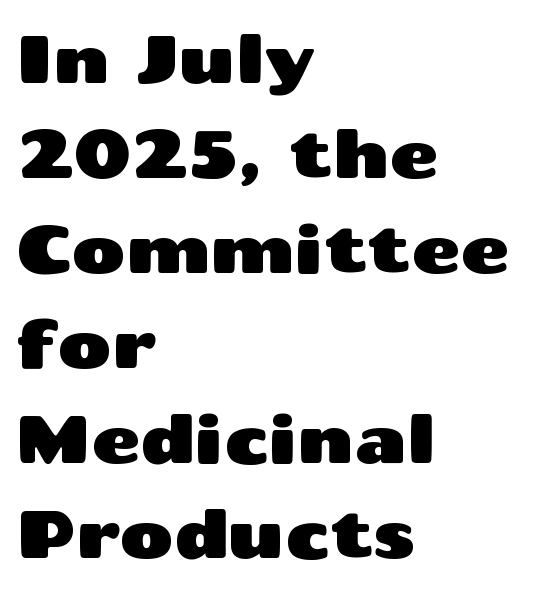
{"serif": "no", "italic": "no", "width": "wide", "stroke_contrast": "medium", "x_height": "medium", "monospaced": "no", "underline": "no", "align": "left", "line_spacing": "normal", "line_spacing_ratio": 1.44, "letter_spacing": "normal", "letter_spacing_em": 0.0, "glyph_px": 66}
